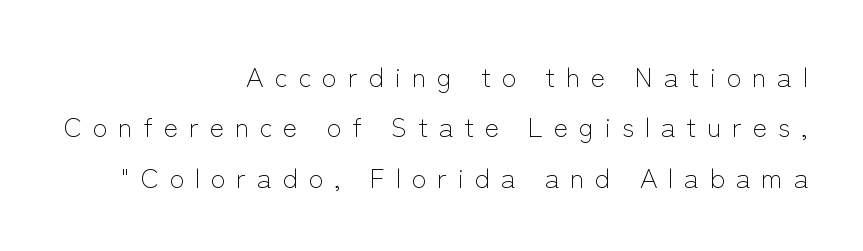
{"italic": "no", "bold": "no", "underline": "no", "align": "right", "line_spacing_ratio": 1.87, "letter_spacing": "wide", "letter_spacing_em": 0.4, "glyph_px": 27}
